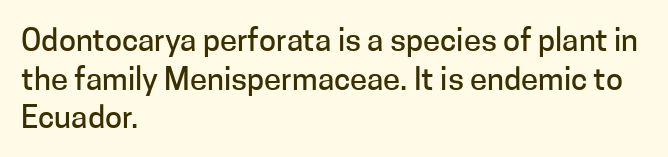
Q: Is the text italic (slanted)? A: No, it is upright.
Q: Is the typeface a serif or a sans-serif typeface? A: Sans-serif.
Q: Is the text underlined? A: No.
Q: How is the paragraph aligned? A: Left-aligned.
Q: Is the spacing between letters normal or unusually wide? A: Normal.
Q: Is the spacing between lines tight, normal or loose? A: Normal.
Q: Width (condensed, normal, or wide)? A: Normal.
Q: Stroke contrast? A: Low.
Q: x-height? A: Medium.
Q: Monospaced? A: No.
